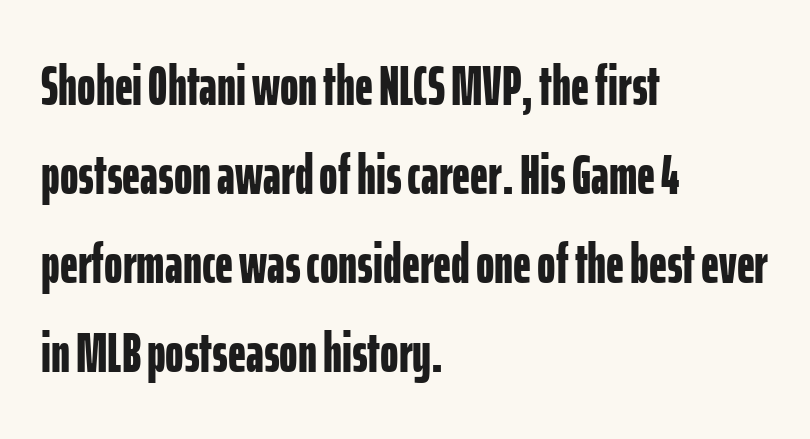
The image shows 56 px bold, condensed sans-serif type, upright; set left-aligned, normal line spacing (1.59x), normal letter spacing, not underlined; low stroke contrast and a medium x-height.
